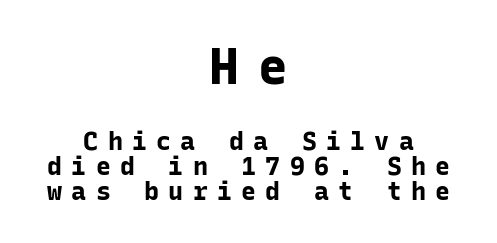
The glyphs in this specimen are sans serif. Reading down the column, the eye jumps only a short way to each next line. Is the block centered? Yes — each line is placed symmetrically about the middle. Posture: straight, roman, zero tilt. The more generous point size was reserved for the upper chunk. Monospaced: the letters line up in strict vertical columns.
